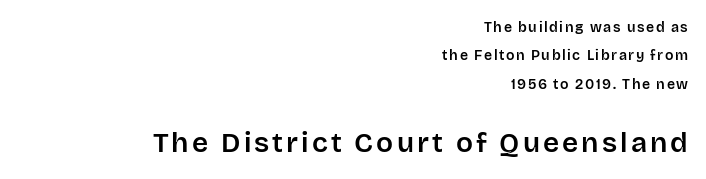
The image shows 28 px sans-serif type, upright; set right-aligned, loose line spacing (2.02x), not underlined; the second (bottom) block is 2.0x larger; low stroke contrast and a large x-height.
